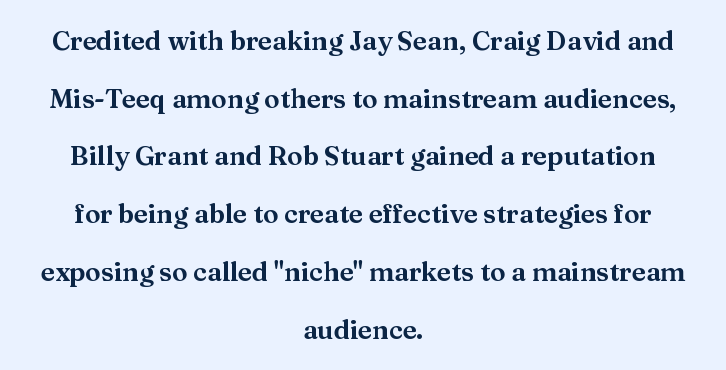
This is roman type, the default non-slanted kind. The leading is generous, giving the passage an open texture. The typesetter chose a symmetrical, centered arrangement here. The string is rendered with underlining switched off. Honestly, the letter spacing is just normal — you wouldn't notice it.
